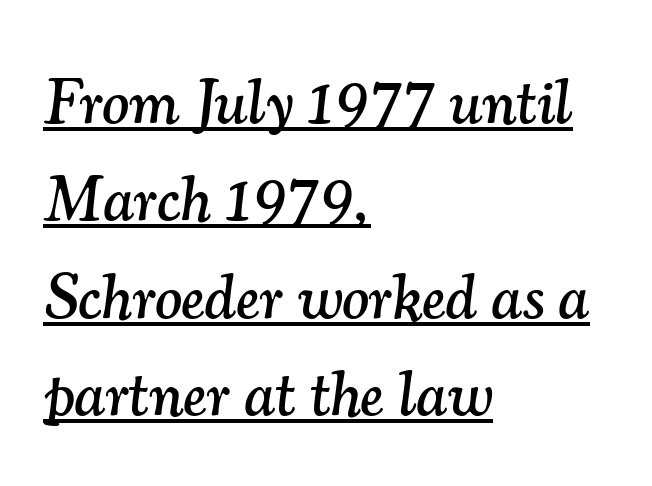
Observe the lean: these are italic letterforms. The letters sit at their default tracking, neither squeezed nor spread. Stroke terminals: seriffed. A typesetter would call this leading conventional body-copy spacing. Looks like someone drew a line under every word here. Looks like regular typesetting: each glyph gets only the width it needs.
